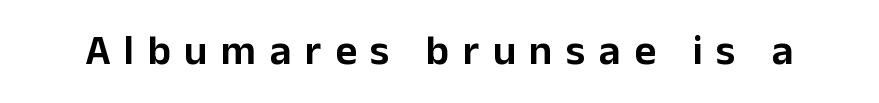
Q: Is the text italic (slanted)? A: No, it is upright.
Q: Is the typeface a serif or a sans-serif typeface? A: Sans-serif.
Q: Is the text underlined? A: No.
Q: Is the spacing between letters normal or unusually wide? A: Unusually wide.
Q: Width (condensed, normal, or wide)? A: Normal.
Q: Stroke contrast? A: Low.
Q: x-height? A: Medium.
Q: Monospaced? A: No.
